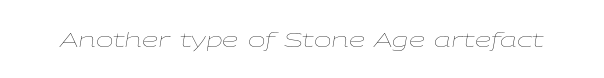
{"italic": "yes", "lean": "right", "slant_degrees": 9, "bold": "no", "underline": "no", "letter_spacing": "normal", "letter_spacing_em": 0.0, "glyph_px": 21}
